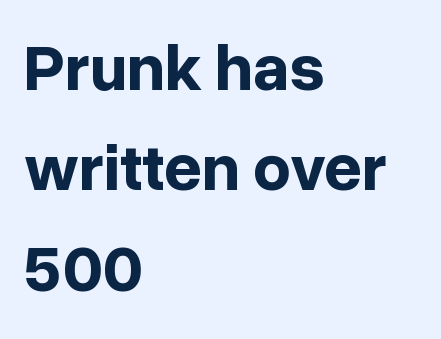
The image shows 66 px bold sans-serif type, upright; set left-aligned, normal line spacing (1.52x), normal letter spacing, not underlined; low stroke contrast and a medium x-height.
